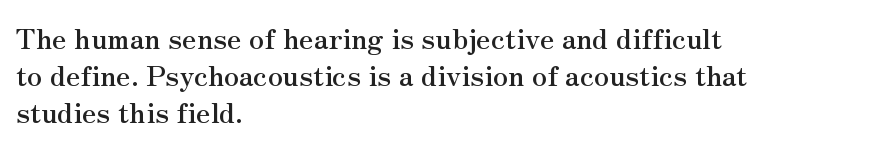
The lines in this sample share a left origin and differ only in where they stop. Only glyphs here, with clear space below each row. Glyph-to-glyph distance matches everyday printed text. Check where the strokes stop: tiny serifs finish them off. Is this a fixed-width face? No — the glyphs have proportional, varying widths.
